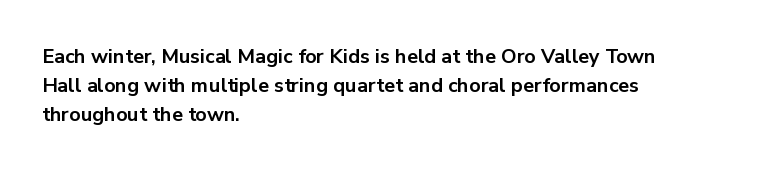
The image shows 20 px bold type, upright; set left-aligned, normal line spacing (1.45x), normal letter spacing, not underlined.
